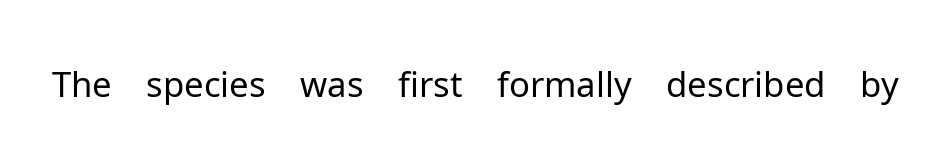
Q: Is the text bold? A: No.
Q: Is the text italic (slanted)? A: No, it is upright.
Q: Is the typeface a serif or a sans-serif typeface? A: Sans-serif.
Q: Is the text underlined? A: No.
Q: Is the spacing between letters normal or unusually wide? A: Normal.
Q: Width (condensed, normal, or wide)? A: Normal.
Q: Stroke contrast? A: Low.
Q: x-height? A: Medium.
Q: Monospaced? A: No.
